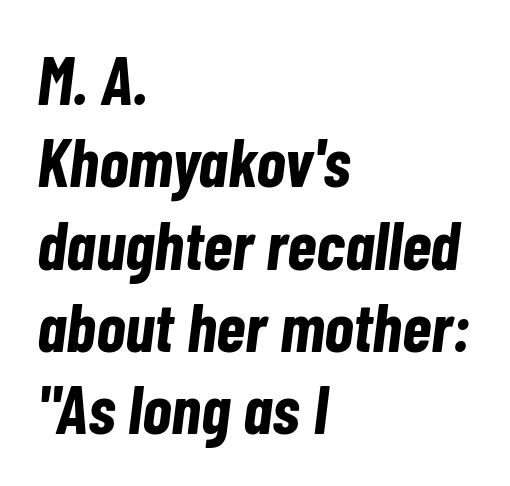
{"italic": "yes", "lean": "right", "slant_degrees": 7, "bold": "yes", "weight": "bold", "width": "condensed", "stroke_contrast": "low", "x_height": "medium", "monospaced": "no", "underline": "no", "align": "left", "line_spacing_ratio": 1.21, "letter_spacing": "normal", "letter_spacing_em": 0.0, "glyph_px": 68}
